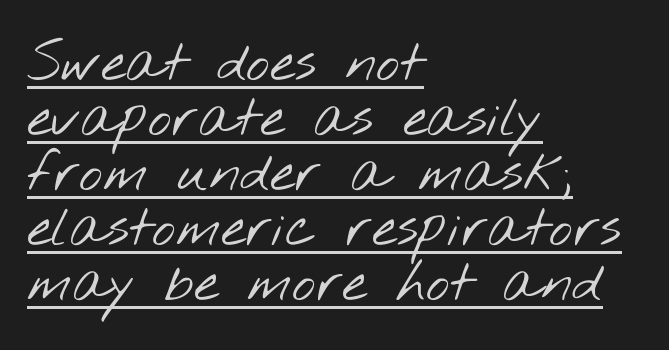
Underlining? Definitely there. This sample has the flowing, uneven cadence of proportional lettering. A student would call this left alignment; a typographer would say flush left, rag right. This rendering leaves character spacing at its baseline value. Nothing sits at the stroke ends, so this counts as sans-serif.
